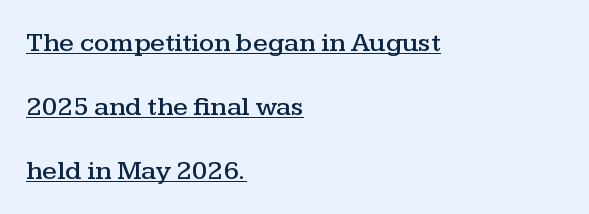
The image shows 27 px text type, upright; set left-aligned, loose line spacing (2.37x), normal letter spacing, underlined.
